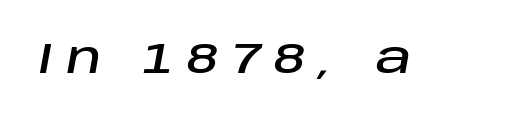
The image shows 44 px text type, italic (leaning right); set unusually wide letter spacing (+0.31 em), not underlined; low stroke contrast and a large x-height.
